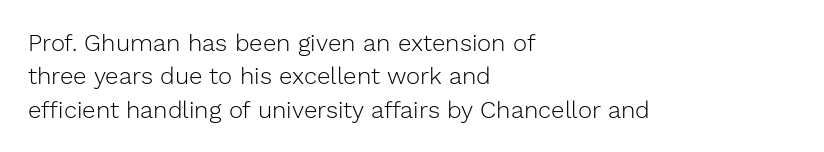
Q: Is the text bold? A: No.
Q: Is the text italic (slanted)? A: No, it is upright.
Q: Is the text underlined? A: No.
Q: How is the paragraph aligned? A: Left-aligned.
Q: Is the spacing between letters normal or unusually wide? A: Normal.
Q: Is the spacing between lines tight, normal or loose? A: Normal.
